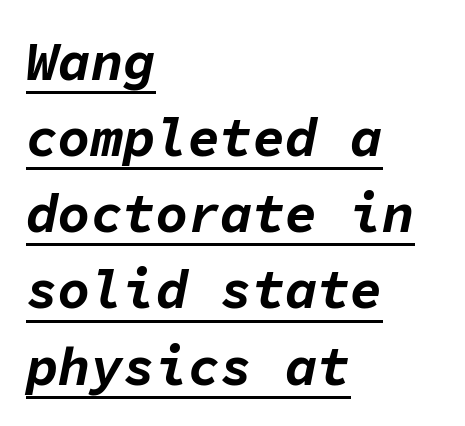
The letters march in equal steps, a hallmark of fixed-pitch type. Rows of type keep a routine distance in the vertical direction. The words here are underlined. Does the weight exceed regular? Yes, all the way to bold.
